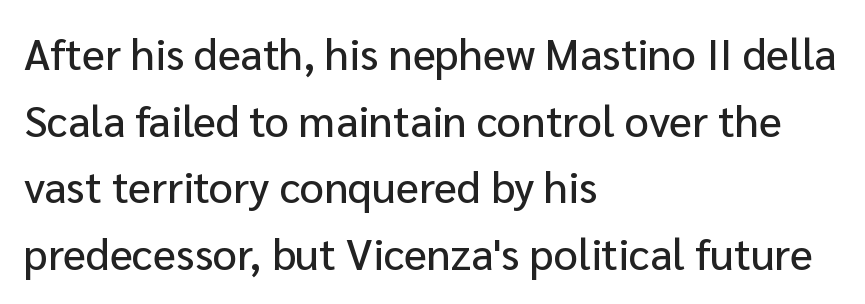
Character widths vary here, with narrow letters taking less room than wide ones. Clear beneath every line of the passage. Posture: straight, roman, zero tilt. Each line starts at the same left margin while the right side varies. Nothing unusual about the tracking: characters are spaced as the font intends.
